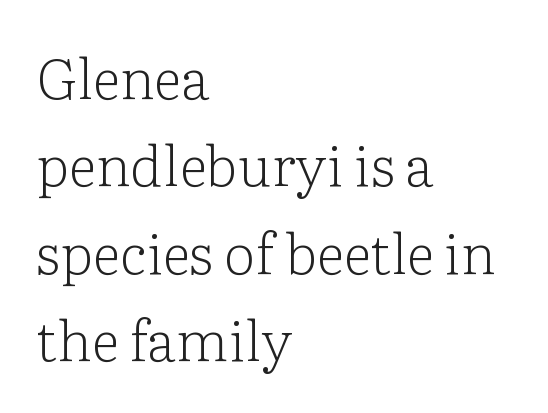
The image shows 56 px light serif type, upright; set left-aligned, normal line spacing (1.56x), normal letter spacing, not underlined; low stroke contrast and a medium x-height.
